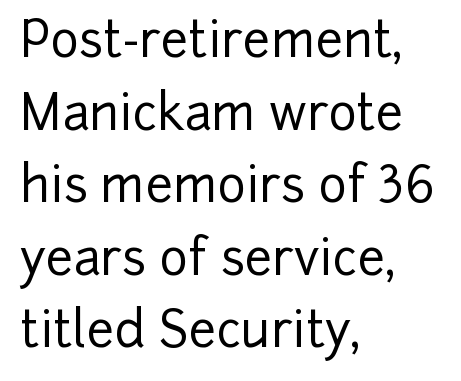
The image shows 49 px sans-serif type, upright; set left-aligned, normal line spacing (1.48x), normal letter spacing, not underlined; low stroke contrast and a medium x-height.
